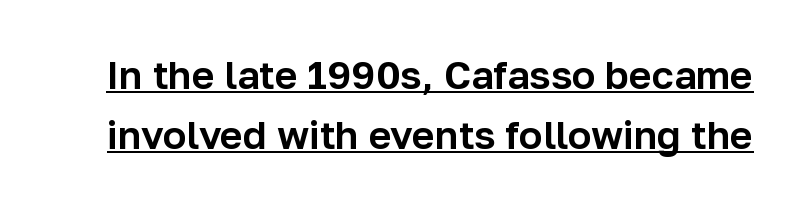
The image shows 39 px sans-serif type, upright; set normal line spacing (1.53x), normal letter spacing, underlined; low stroke contrast and a medium x-height.
